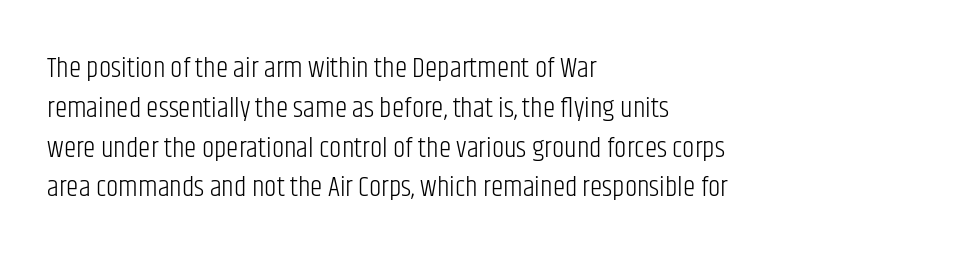
The image shows 28 px light, condensed sans-serif type, upright; set left-aligned, normal line spacing (1.42x), normal letter spacing, not underlined; low stroke contrast and a large x-height.
